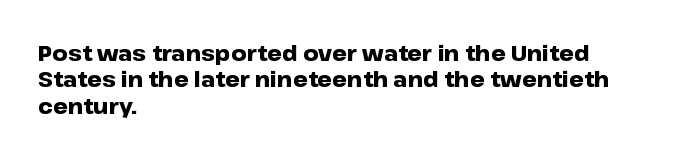
The image shows 21 px bold type, upright; set left-aligned, normal line spacing (1.26x), normal letter spacing, not underlined.
